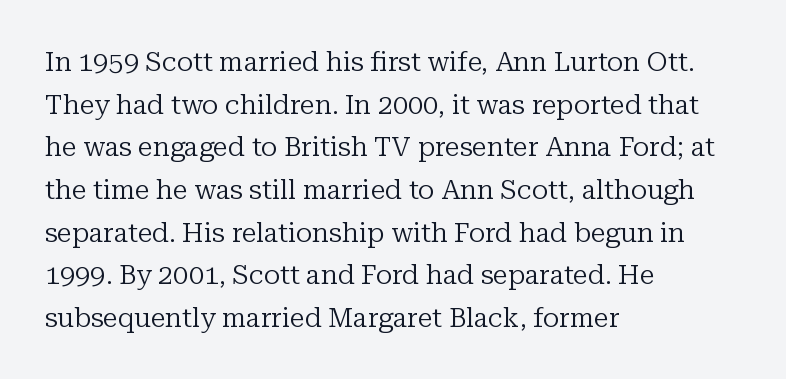
The image shows 27 px text type, upright; set left-aligned, normal line spacing (1.58x), normal letter spacing, not underlined.
